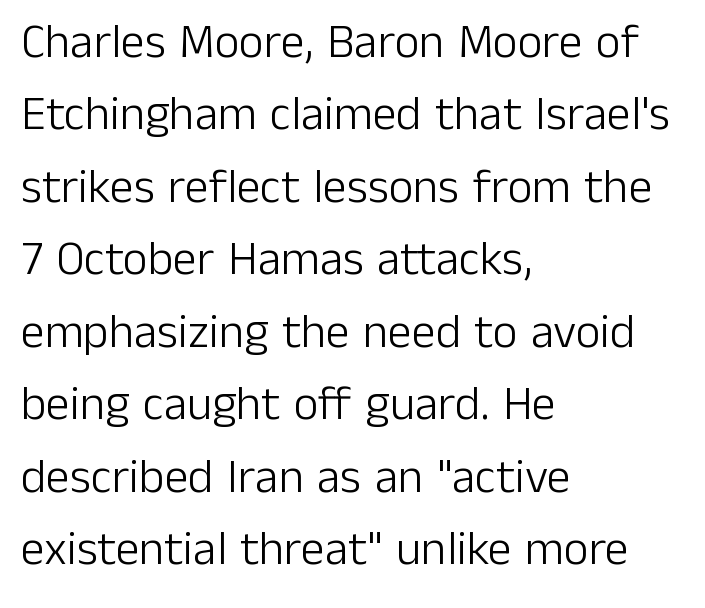
{"serif": "no", "italic": "no", "bold": "no", "weight": "light", "width": "normal", "stroke_contrast": "low", "x_height": "medium", "monospaced": "no", "underline": "no", "align": "left", "line_spacing": "normal", "line_spacing_ratio": 1.51, "letter_spacing": "normal", "letter_spacing_em": 0.0, "glyph_px": 48}
